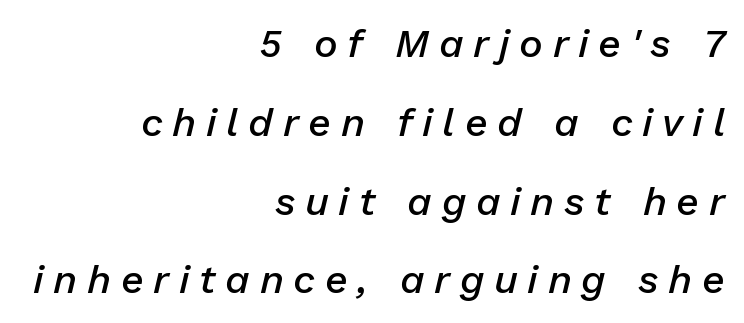
Layout note: lines flush right. As a designer I'd log this as weight 600, semibold. The rendering applies a slant to the glyphs. Is the letter spacing exaggerated? Yes — the characters are pushed far apart.
